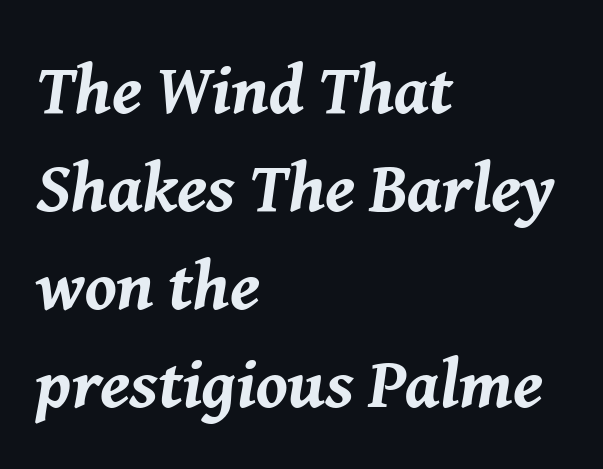
The image shows 70 px bold type, italic (leaning right); set left-aligned, normal line spacing (1.4x), normal letter spacing, not underlined; medium stroke contrast and a medium x-height.
